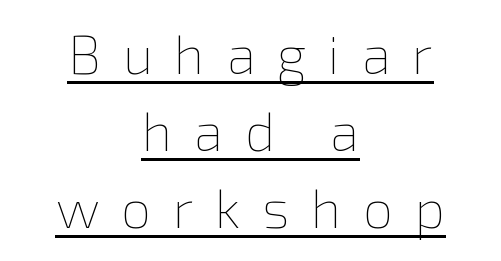
{"italic": "no", "bold": "no", "weight": "thin", "width": "normal", "x_height": "medium", "monospaced": "no", "underline": "yes", "align": "center", "line_spacing": "normal", "line_spacing_ratio": 1.43, "letter_spacing": "wide", "letter_spacing_em": 0.4, "glyph_px": 54}
